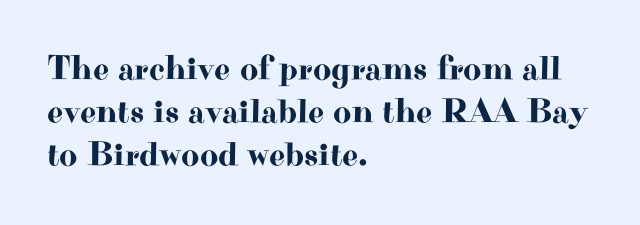
The passage shown has conventional tracking throughout. Rendered with straight, roman letterforms. Left-aligned paragraph, ragged on the right. The type family on display is of the serif kind. Has an underline been added? It has not. Do the characters align in a grid? No, the font is proportional.
